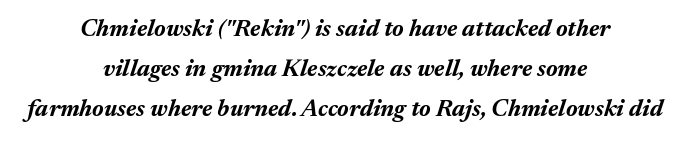
{"italic": "yes", "lean": "right", "slant_degrees": 17, "bold": "yes", "underline": "no", "align": "center", "line_spacing": "normal", "line_spacing_ratio": 1.66, "letter_spacing": "normal", "letter_spacing_em": 0.0, "glyph_px": 24}
